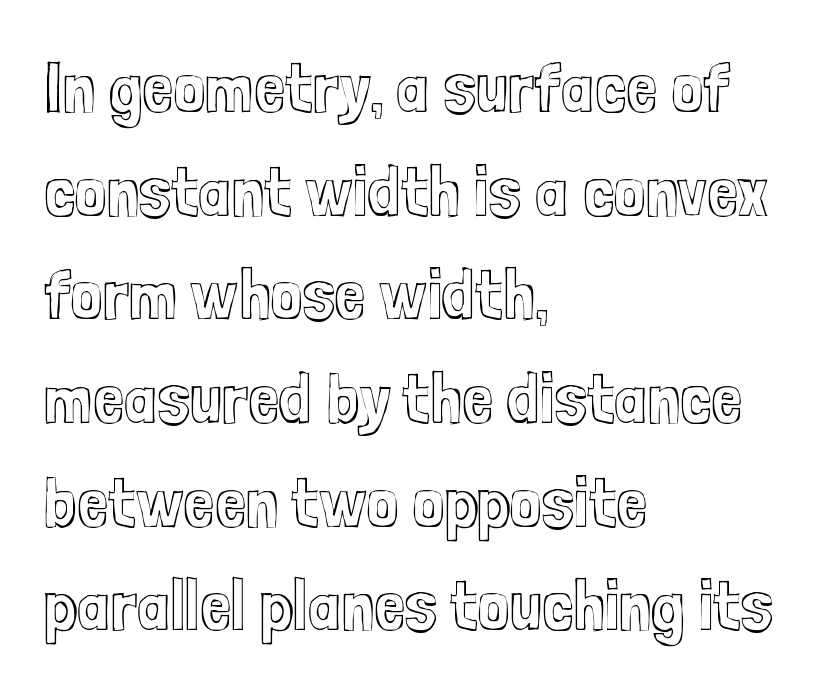
{"italic": "no", "width": "condensed", "x_height": "medium", "monospaced": "no", "underline": "no", "align": "left", "line_spacing": "normal", "line_spacing_ratio": 1.46, "letter_spacing": "normal", "letter_spacing_em": 0.0, "glyph_px": 71}
